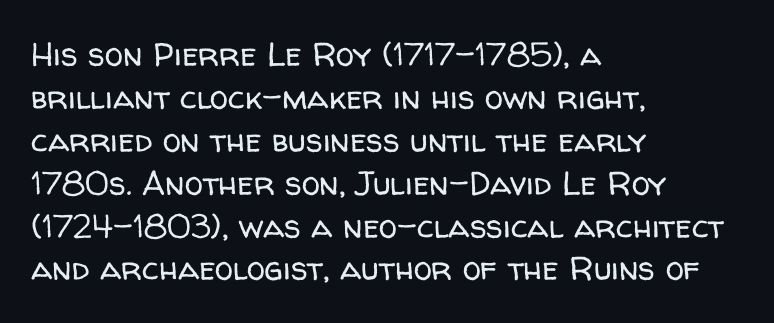
Q: Is the text bold? A: No.
Q: Is the text italic (slanted)? A: No, it is upright.
Q: Is the typeface a serif or a sans-serif typeface? A: Sans-serif.
Q: Is the text underlined? A: No.
Q: How is the paragraph aligned? A: Left-aligned.
Q: Is the spacing between letters normal or unusually wide? A: Normal.
Q: Is the spacing between lines tight, normal or loose? A: Normal.
Q: Width (condensed, normal, or wide)? A: Normal.
Q: Stroke contrast? A: Low.
Q: x-height? A: Medium.
Q: Monospaced? A: No.
